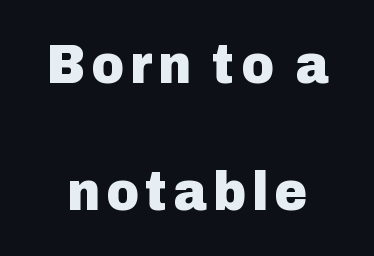
The image shows 56 px heavy sans-serif type, upright; set loose line spacing (2.27x), not underlined; low stroke contrast and a medium x-height.
